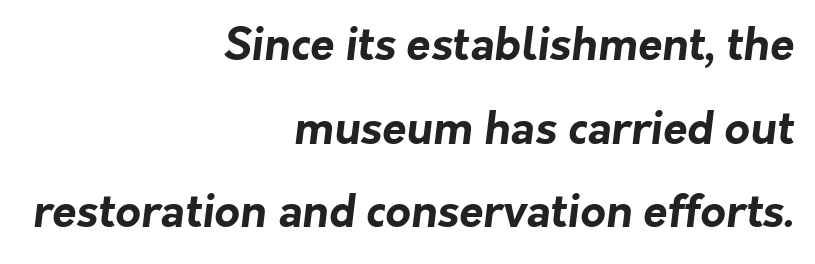
{"serif": "no", "bold": "yes", "weight": "bold", "width": "normal", "stroke_contrast": "low", "x_height": "medium", "monospaced": "no", "underline": "no", "align": "right", "line_spacing": "loose", "line_spacing_ratio": 1.9, "letter_spacing": "normal", "letter_spacing_em": 0.0, "glyph_px": 44}
